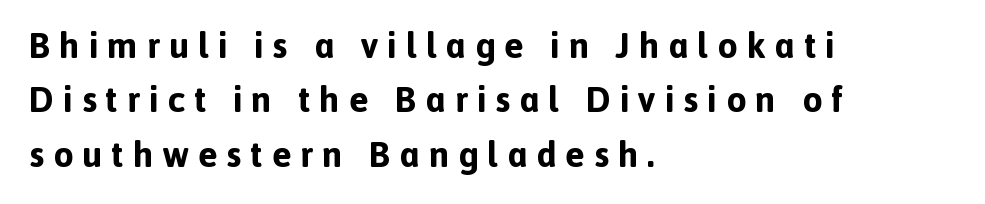
Q: Is the text bold? A: Yes.
Q: Is the text italic (slanted)? A: No, it is upright.
Q: Is the typeface a serif or a sans-serif typeface? A: Sans-serif.
Q: Is the text underlined? A: No.
Q: How is the paragraph aligned? A: Left-aligned.
Q: Is the spacing between letters normal or unusually wide? A: Unusually wide.
Q: Is the spacing between lines tight, normal or loose? A: Normal.
Q: Width (condensed, normal, or wide)? A: Normal.
Q: x-height? A: Medium.
Q: Monospaced? A: No.
